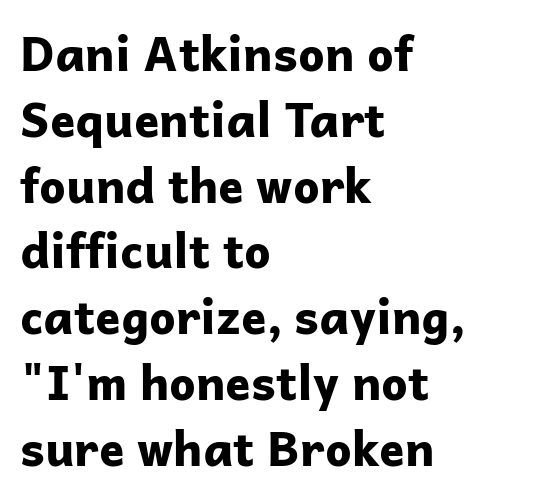
The image shows 47 px bold sans-serif type, upright; set left-aligned, normal line spacing (1.4x), normal letter spacing, not underlined; low stroke contrast and a medium x-height.
